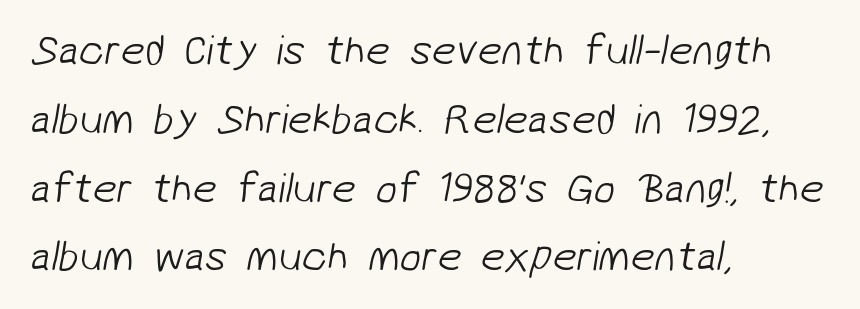
{"serif": "no", "bold": "no", "weight": "light", "width": "normal", "stroke_contrast": "low", "x_height": "medium", "monospaced": "no", "underline": "no", "align": "left", "line_spacing": "normal", "line_spacing_ratio": 1.6, "letter_spacing": "normal", "letter_spacing_em": 0.0, "glyph_px": 43}
